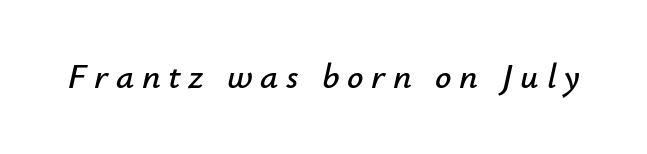
The image shows 36 px text type, italic (leaning right); set unusually wide letter spacing (+0.21 em), not underlined; low stroke contrast and a small x-height.
